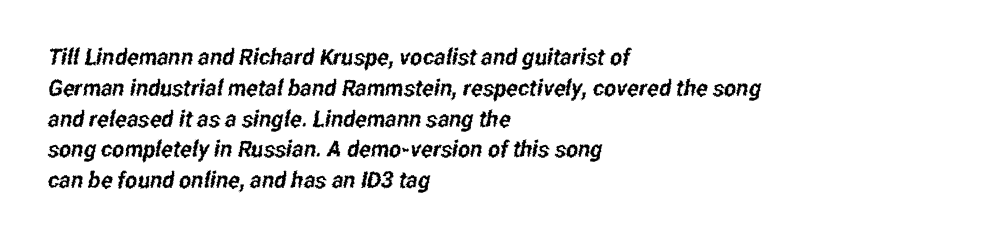
Spacing between characters is what you'd get straight out of the box. Evenly set lines give the paragraph a standard silhouette. Clear beneath every line of the passage. These lines are set flush left with a ragged right edge.
